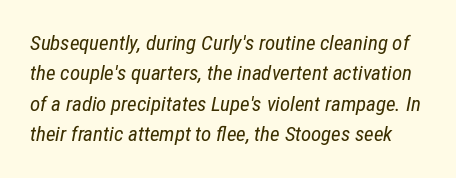
Quick note: italic. Compared with typical paragraphs, the rows here are spaced about the same. Vertical stems look standard width or narrower in stroke. The specimen omits any rule beneath the text block's lines. You could call the tracking neutral — neither tight nor loose.
